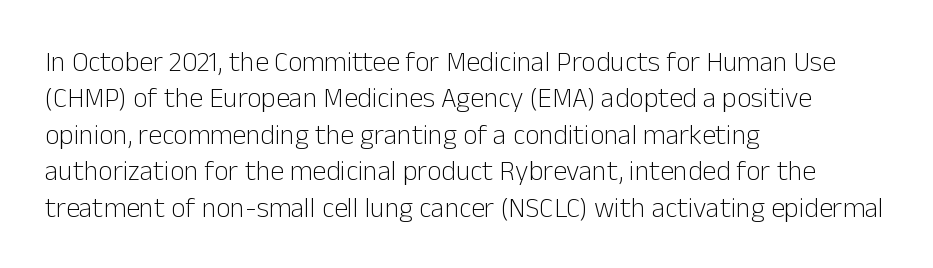
The image shows 28 px light sans-serif type, upright; set left-aligned, normal line spacing (1.3x), normal letter spacing, not underlined; low stroke contrast and a medium x-height.
